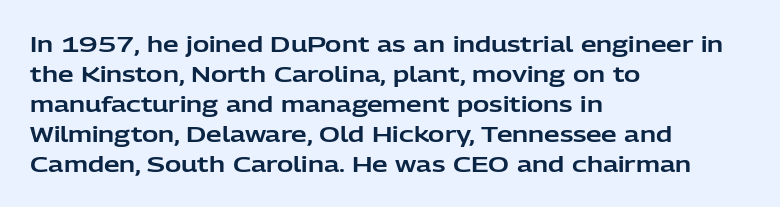
{"italic": "no", "underline": "no", "align": "left", "line_spacing": "normal", "line_spacing_ratio": 1.36, "letter_spacing": "normal", "letter_spacing_em": 0.0, "glyph_px": 22}
